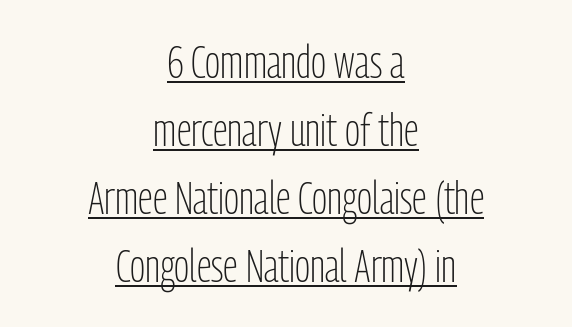
The image shows 45 px light, condensed sans-serif type, upright; set centered, normal line spacing (1.51x), normal letter spacing, underlined; low stroke contrast and a medium x-height.
